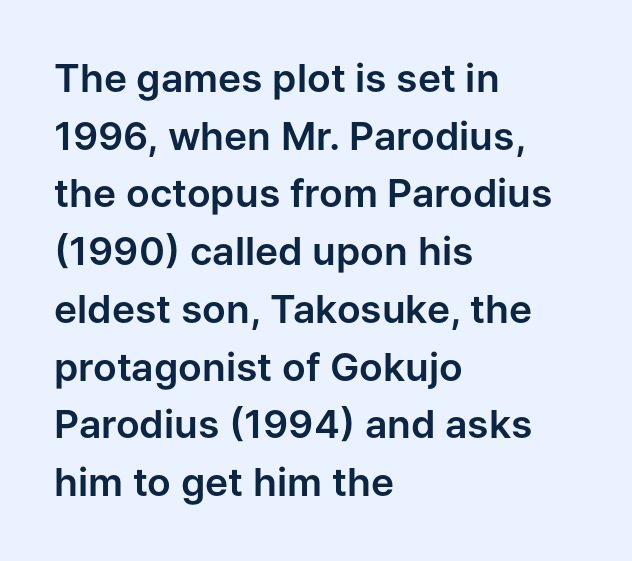
The image shows 39 px sans-serif type, upright; set left-aligned, normal line spacing (1.48x), normal letter spacing, not underlined; low stroke contrast and a medium x-height.
